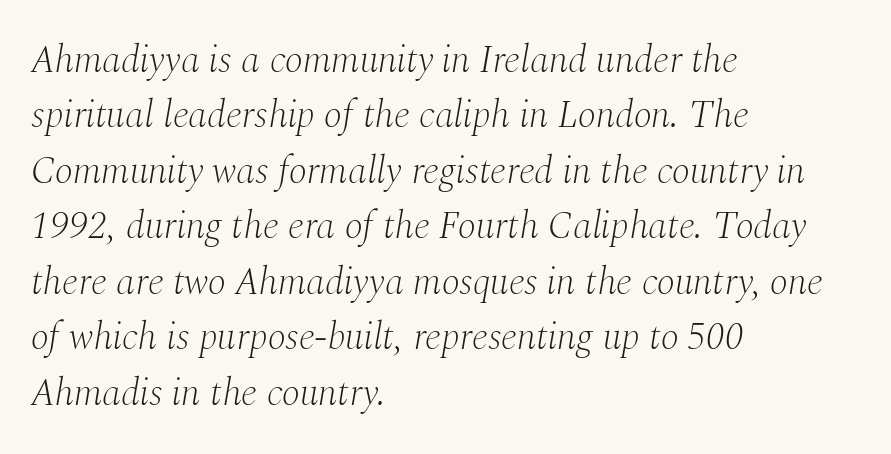
A typesetter would call this leading conventional body-copy spacing. On a weight scale, this lands at 450 or below. Slanted lettering throughout. Looks like regular typesetting: each glyph gets only the width it needs. Compared with a centered layout, this one pins lines to the left instead.
